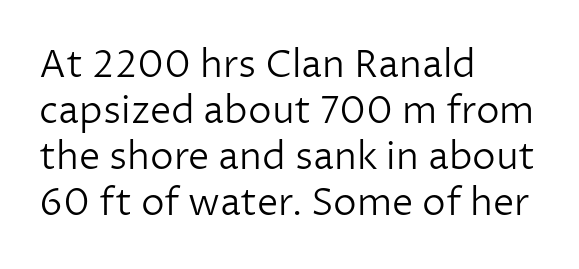
{"serif": "no", "italic": "no", "bold": "no", "weight": "light", "width": "normal", "stroke_contrast": "low", "x_height": "medium", "monospaced": "no", "underline": "no", "align": "left", "line_spacing_ratio": 1.21, "letter_spacing": "normal", "letter_spacing_em": 0.0, "glyph_px": 38}
